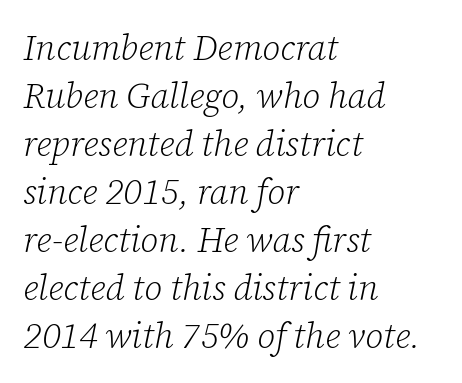
Q: Is the text bold? A: No.
Q: Is the text italic (slanted)? A: Yes, it leans right by about 12 degrees.
Q: Is the typeface a serif or a sans-serif typeface? A: Serif.
Q: Is the text underlined? A: No.
Q: How is the paragraph aligned? A: Left-aligned.
Q: Is the spacing between letters normal or unusually wide? A: Normal.
Q: Is the spacing between lines tight, normal or loose? A: Normal.
Q: Width (condensed, normal, or wide)? A: Normal.
Q: Stroke contrast? A: Low.
Q: x-height? A: Medium.
Q: Monospaced? A: No.
